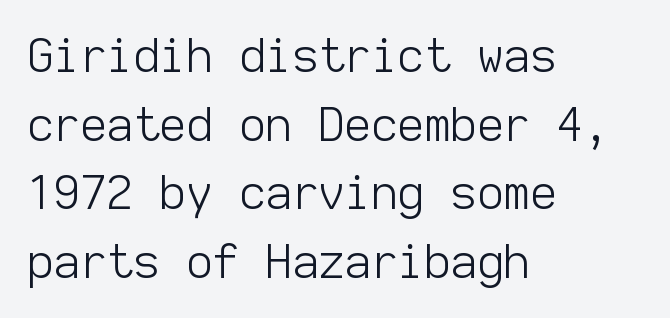
Q: Is the text bold? A: No.
Q: Is the text italic (slanted)? A: No, it is upright.
Q: Is the typeface a serif or a sans-serif typeface? A: Sans-serif.
Q: Is the text underlined? A: No.
Q: How is the paragraph aligned? A: Left-aligned.
Q: Is the spacing between letters normal or unusually wide? A: Normal.
Q: Is the spacing between lines tight, normal or loose? A: Normal.
Q: Width (condensed, normal, or wide)? A: Normal.
Q: Stroke contrast? A: Low.
Q: x-height? A: Medium.
Q: Monospaced? A: Yes.
